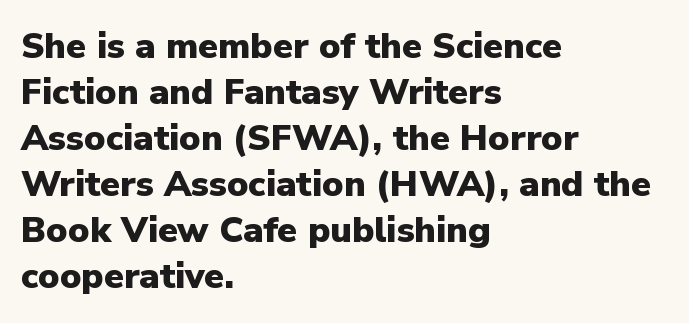
Letters rest on an invisible, unmarked baseline. Each letter keeps its own natural width here, so spacing adapts to shape. Check where the strokes stop: nothing finishes them off — pure sans. The passage shown stacks its lines at a standard gap. Leftover space on each line is placed entirely after the last word. Unlike italic type, these characters show no tilt at all.
